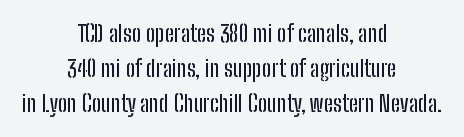
{"italic": "no", "underline": "no", "align": "center", "line_spacing": "normal", "line_spacing_ratio": 1.53, "letter_spacing": "normal", "letter_spacing_em": 0.0, "glyph_px": 23}
